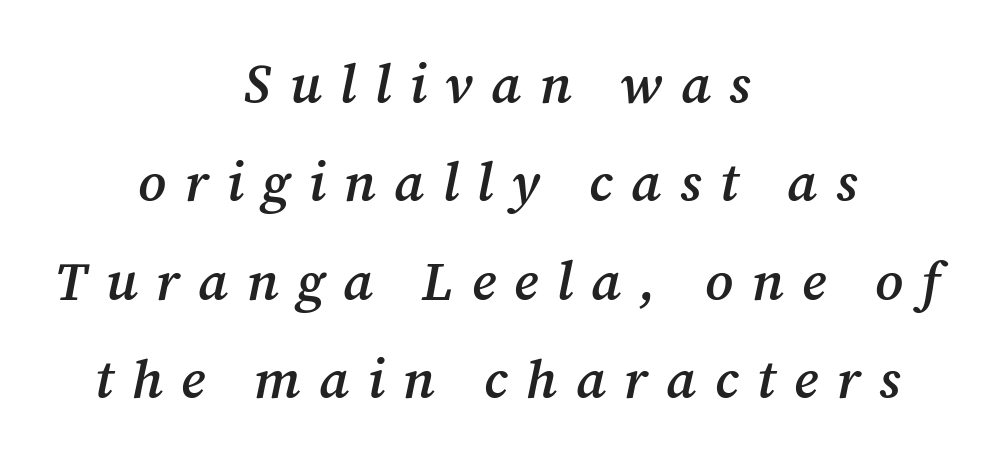
To sum up the face: it has serifs. When letters slant like this, we call the style italic. Is this a fixed-width face? No — the glyphs have proportional, varying widths. The letters are spread apart with noticeably loose tracking. Stems and bowls a touch heavier than normal — semibold. Every row of glyphs is offset so its center matches the block's center.
